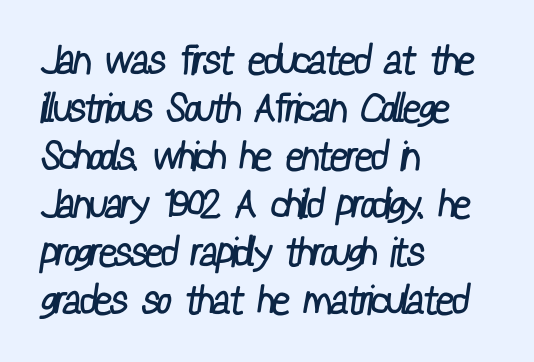
Q: Is the text bold? A: No.
Q: Is the typeface a serif or a sans-serif typeface? A: Sans-serif.
Q: Is the text underlined? A: No.
Q: How is the paragraph aligned? A: Left-aligned.
Q: Is the spacing between letters normal or unusually wide? A: Normal.
Q: Width (condensed, normal, or wide)? A: Condensed.
Q: Stroke contrast? A: Low.
Q: x-height? A: Medium.
Q: Monospaced? A: No.
